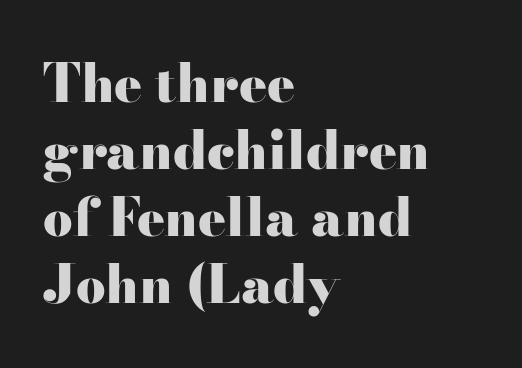
The image shows 52 px heavy, wide serif type, upright; set left-aligned, normal line spacing (1.29x), normal letter spacing, not underlined; high stroke contrast and a small x-height.
